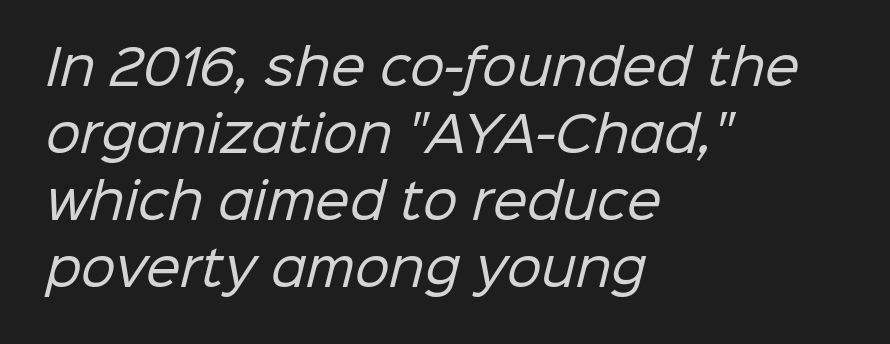
Clear beneath every line of the passage. The typeface has the unassuming heft of standard copy or less. Glyph-to-glyph distance matches everyday printed text. The rows are spaced the way most documents space them. These lines are rendered in a variable-pitch font.
